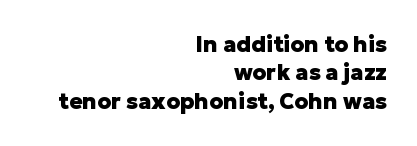
The typography opts for an upright posture over an oblique one. Quick note: underline off. Quick note: interline space is typical. These lines keep a tight, regular rhythm from letter to letter. Its strokes are broad and dark, the hallmark of bold type.
